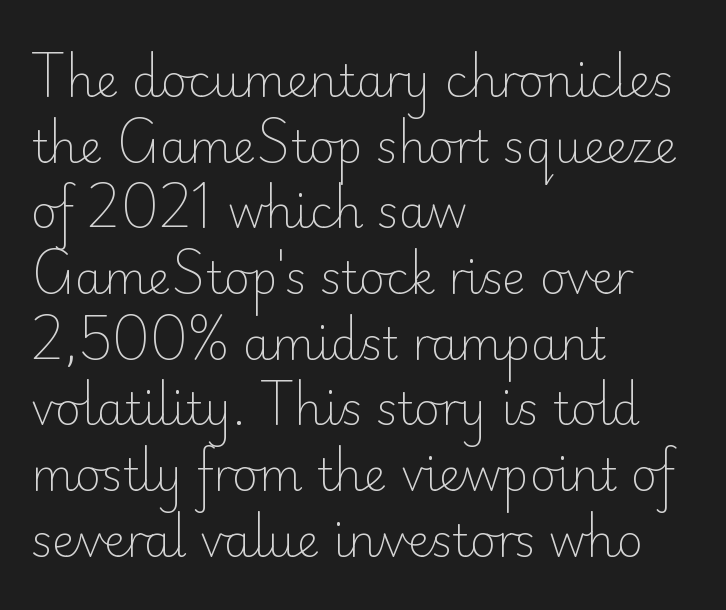
The image shows 45 px light sans-serif type, upright; set left-aligned, normal line spacing (1.46x), normal letter spacing, not underlined; low stroke contrast and a small x-height.
